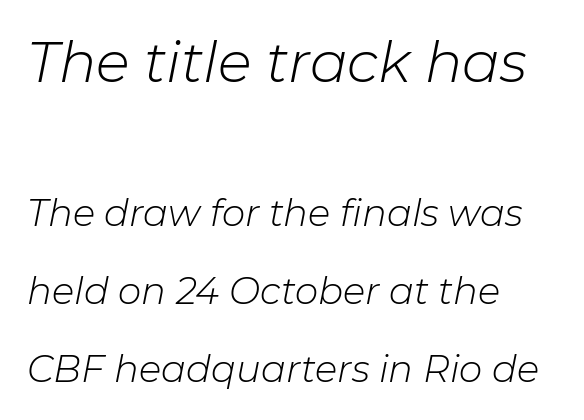
The image shows 56 px light type, italic (leaning right); set left-aligned, loose line spacing (2.11x), normal letter spacing, not underlined; the first (top) block is 1.51x larger; low stroke contrast and a medium x-height.
